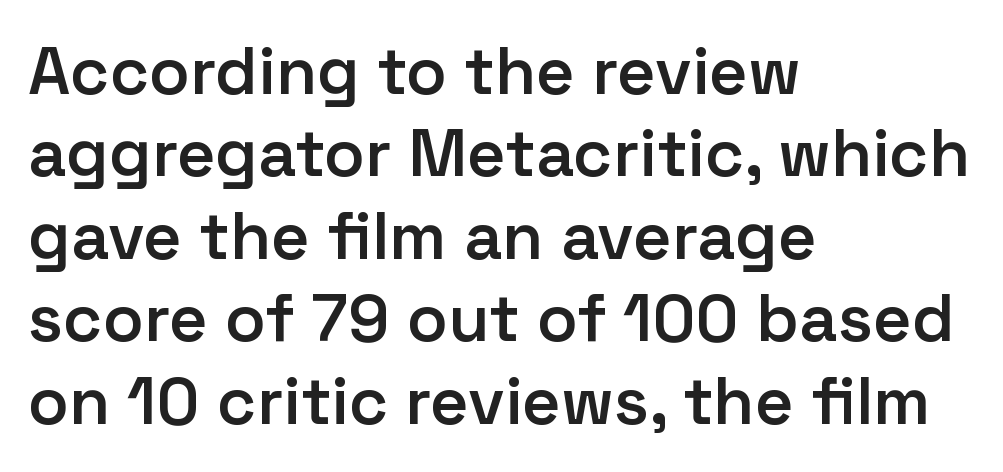
The image shows 67 px semibold sans-serif type, upright; set left-aligned, line spacing 1.23x, normal letter spacing, not underlined; low stroke contrast and a medium x-height.
